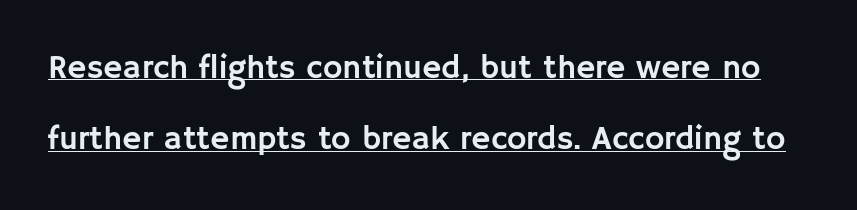
Q: Is the text italic (slanted)? A: No, it is upright.
Q: Is the typeface a serif or a sans-serif typeface? A: Sans-serif.
Q: Is the text underlined? A: Yes.
Q: Is the spacing between letters normal or unusually wide? A: Normal.
Q: Is the spacing between lines tight, normal or loose? A: Loose.
Q: Width (condensed, normal, or wide)? A: Normal.
Q: Stroke contrast? A: Low.
Q: x-height? A: Large.
Q: Monospaced? A: No.
